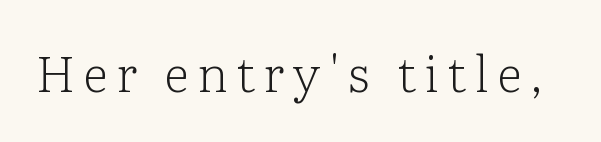
{"serif": "yes", "italic": "no", "bold": "no", "weight": "light", "width": "normal", "stroke_contrast": "low", "x_height": "medium", "monospaced": "no", "underline": "no", "glyph_px": 50}
